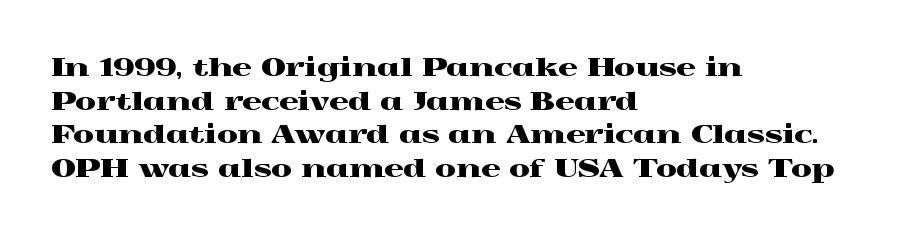
Leading matches the norm, producing a regular column. Every stem runs plumb, perpendicular to the baseline. Underline: absent. In CSS terms this would be text-align: left. Here the glyphs are tracked normally, forming tight word shapes.
